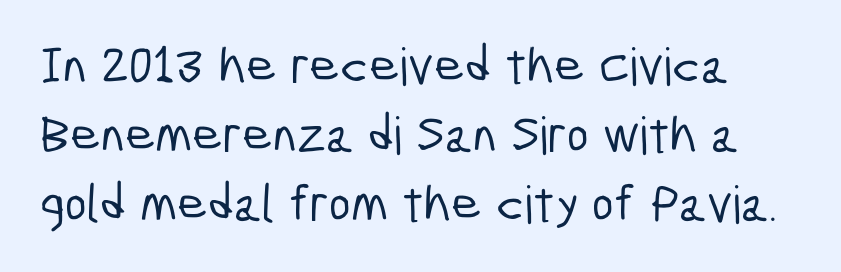
{"serif": "no", "width": "condensed", "stroke_contrast": "low", "x_height": "medium", "monospaced": "no", "underline": "no", "line_spacing": "normal", "line_spacing_ratio": 1.33, "letter_spacing": "normal", "letter_spacing_em": 0.0, "glyph_px": 52}
